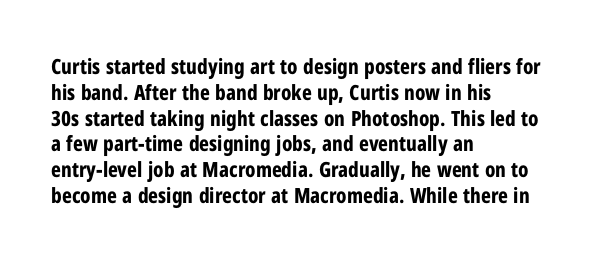
The letters stand upright; this is a roman face. Every row of glyphs begins at an identical x-position on the left. Between one letter and the next there's only the usual sliver of space. Caption: bold face, heavy strokes.
